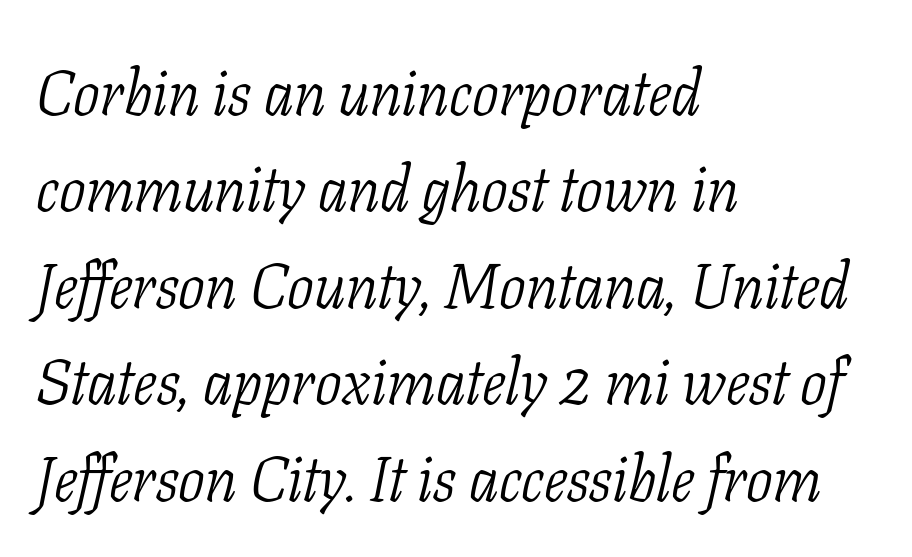
Q: Is the text bold? A: No.
Q: Is the text italic (slanted)? A: Yes, it leans right by about 11 degrees.
Q: Is the typeface a serif or a sans-serif typeface? A: Serif.
Q: Is the text underlined? A: No.
Q: How is the paragraph aligned? A: Left-aligned.
Q: Is the spacing between letters normal or unusually wide? A: Normal.
Q: Is the spacing between lines tight, normal or loose? A: Normal.
Q: Width (condensed, normal, or wide)? A: Condensed.
Q: Stroke contrast? A: Low.
Q: x-height? A: Medium.
Q: Monospaced? A: No.
